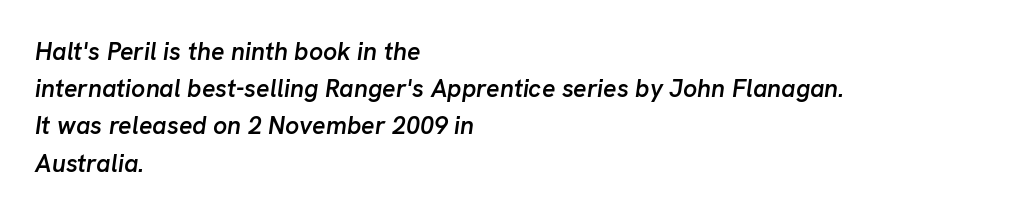
{"italic": "yes", "lean": "right", "slant_degrees": 8, "bold": "semi", "underline": "no", "align": "left", "line_spacing": "normal", "line_spacing_ratio": 1.49, "letter_spacing": "normal", "letter_spacing_em": 0.0, "glyph_px": 25}
